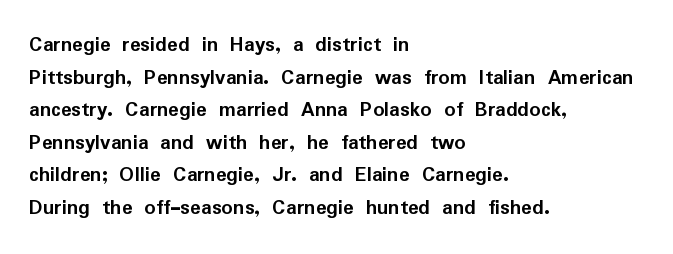
The image shows 22 px bold type, upright; set left-aligned, normal line spacing (1.48x), normal letter spacing, not underlined.
